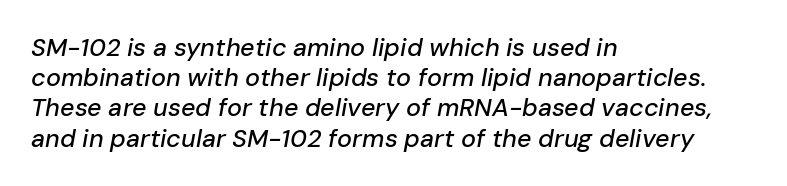
{"italic": "yes", "lean": "right", "slant_degrees": 10, "underline": "no", "align": "left", "line_spacing_ratio": 1.21, "letter_spacing": "normal", "letter_spacing_em": 0.0, "glyph_px": 25}
